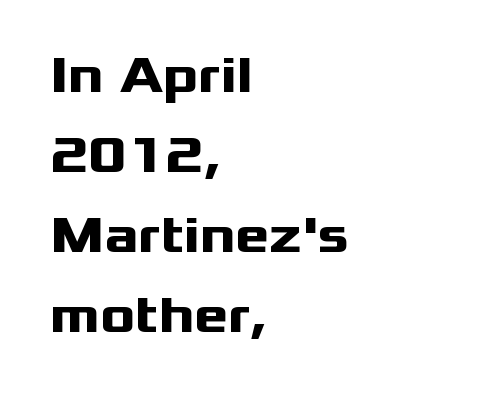
Q: Is the text bold? A: Yes.
Q: Is the text italic (slanted)? A: No, it is upright.
Q: Is the typeface a serif or a sans-serif typeface? A: Sans-serif.
Q: Is the text underlined? A: No.
Q: How is the paragraph aligned? A: Left-aligned.
Q: Is the spacing between letters normal or unusually wide? A: Normal.
Q: Is the spacing between lines tight, normal or loose? A: Normal.
Q: Width (condensed, normal, or wide)? A: Wide.
Q: Stroke contrast? A: Medium.
Q: x-height? A: Medium.
Q: Monospaced? A: No.
